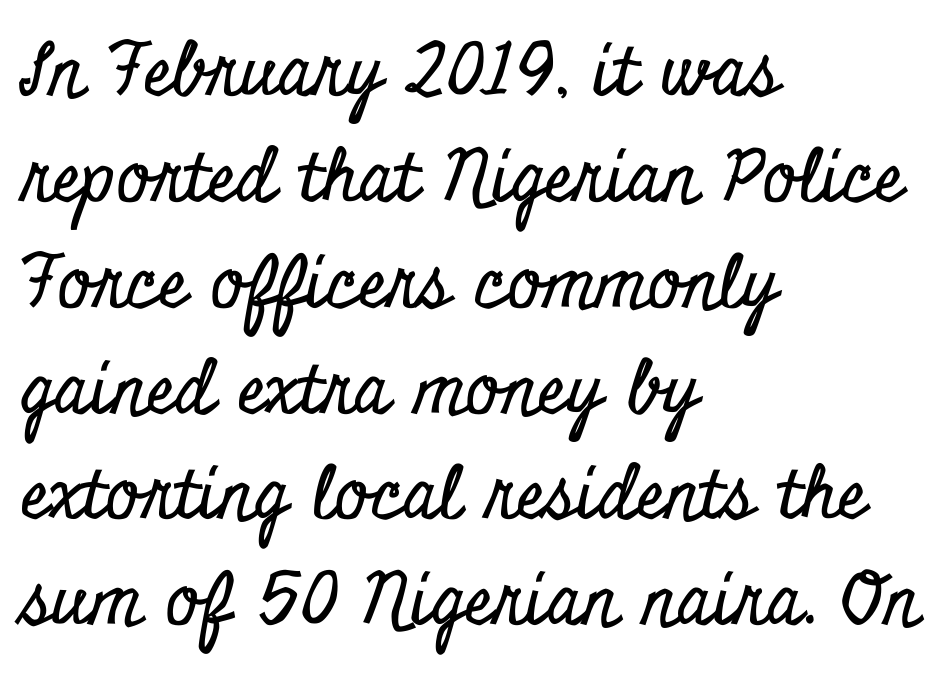
Q: Is the text italic (slanted)? A: Yes.
Q: Is the typeface a serif or a sans-serif typeface? A: Serif.
Q: Is the text underlined? A: No.
Q: How is the paragraph aligned? A: Left-aligned.
Q: Is the spacing between letters normal or unusually wide? A: Normal.
Q: Is the spacing between lines tight, normal or loose? A: Normal.
Q: Width (condensed, normal, or wide)? A: Condensed.
Q: Stroke contrast? A: Low.
Q: x-height? A: Small.
Q: Monospaced? A: No.
